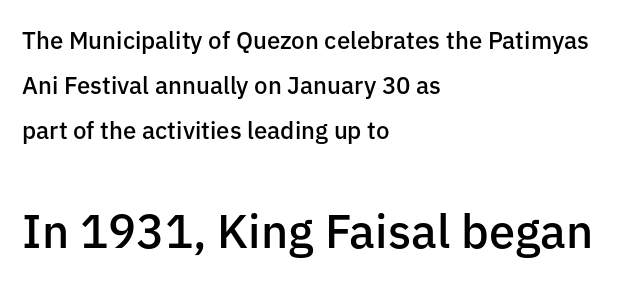
Q: Is the text bold? A: Semi-bold.
Q: Is the text italic (slanted)? A: No, it is upright.
Q: Is the typeface a serif or a sans-serif typeface? A: Sans-serif.
Q: Is the text underlined? A: No.
Q: How is the paragraph aligned? A: Left-aligned.
Q: Is the spacing between letters normal or unusually wide? A: Normal.
Q: Which block of text is set in a larger size, the first (top) or the second (bottom)? A: The second (bottom) one.
Q: Width (condensed, normal, or wide)? A: Normal.
Q: Stroke contrast? A: Low.
Q: x-height? A: Medium.
Q: Monospaced? A: No.
